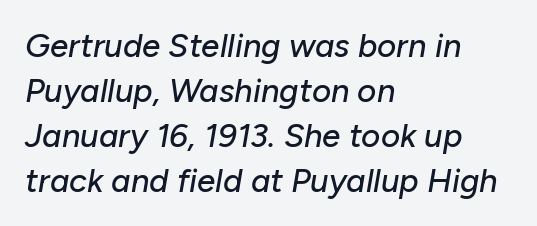
{"italic": "yes", "lean": "right", "slant_degrees": 10, "width": "normal", "stroke_contrast": "low", "x_height": "medium", "monospaced": "no", "underline": "no", "align": "left", "line_spacing": "normal", "line_spacing_ratio": 1.36, "letter_spacing": "normal", "letter_spacing_em": 0.0, "glyph_px": 33}
